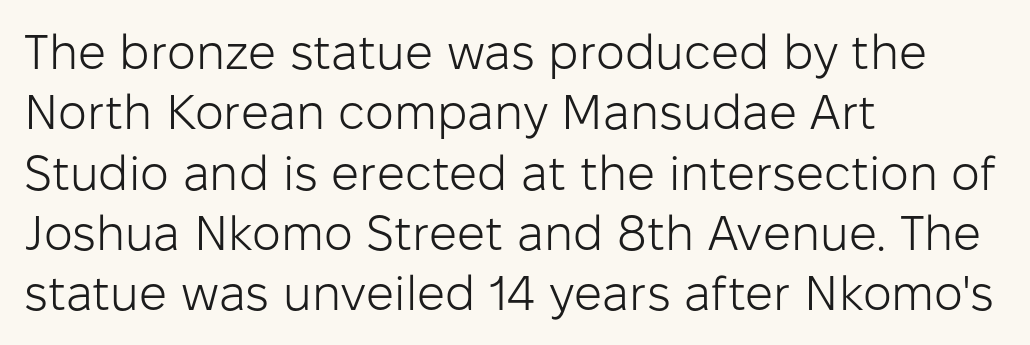
The weight would be labelled regular, book, light, or lighter still. This sample uses an upright cut, with every glyph sitting square on the baseline. Is this a fixed-width face? No — the glyphs have proportional, varying widths. This rendering features lettering with no underline. The ragged edge is on the right, which tells us the setting is flush left.
